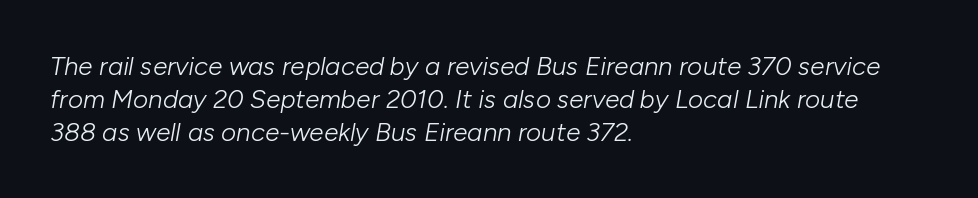
The image shows 26 px text type, italic (leaning right); set left-aligned, normal line spacing (1.26x), normal letter spacing, not underlined.
